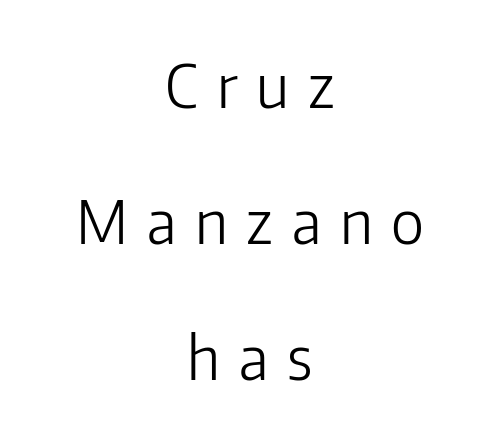
Caption: face not bold, strokes unweighted. You could fit nearly another row in the gap between these rows. Grotesque or geometric, the face here clearly has no serifs. The passage shown is typed in a proportional face where columns would drift. The glyphs are unaccompanied by any horizontal stroke below them.
